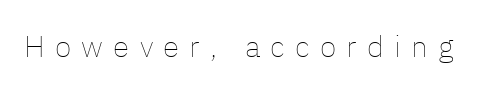
{"italic": "no", "bold": "no", "weight": "thin", "width": "normal", "stroke_contrast": "low", "x_height": "medium", "monospaced": "no", "underline": "no", "letter_spacing": "wide", "letter_spacing_em": 0.34, "glyph_px": 30}
